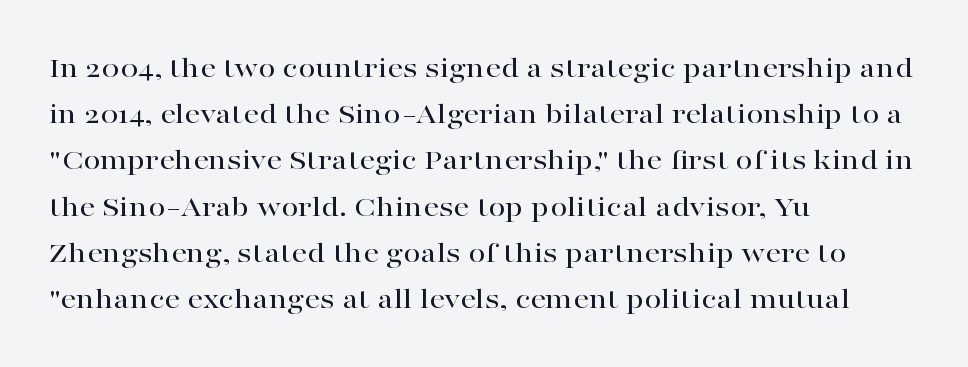
Q: Is the text italic (slanted)? A: No, it is upright.
Q: Is the typeface a serif or a sans-serif typeface? A: Serif.
Q: Is the text underlined? A: No.
Q: How is the paragraph aligned? A: Left-aligned.
Q: Is the spacing between letters normal or unusually wide? A: Normal.
Q: Is the spacing between lines tight, normal or loose? A: Normal.
Q: Width (condensed, normal, or wide)? A: Wide.
Q: Stroke contrast? A: High.
Q: x-height? A: Medium.
Q: Monospaced? A: No.
